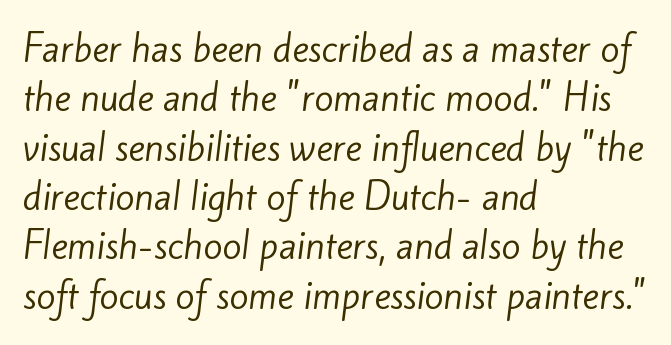
A sans-serif font was chosen for this passage. Regarding leading, the lines here are spaced in the standard way. The passage shown is not bold in any degree. Letters rest on an invisible, unmarked baseline. Observe the ordinary spacing: letters are neighbours, not strangers. These lines are set flush left with a ragged right edge.
